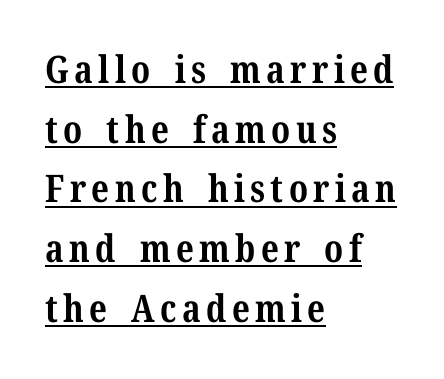
Q: Is the text bold? A: Yes.
Q: Is the text italic (slanted)? A: No, it is upright.
Q: Is the typeface a serif or a sans-serif typeface? A: Serif.
Q: Is the text underlined? A: Yes.
Q: How is the paragraph aligned? A: Left-aligned.
Q: Is the spacing between lines tight, normal or loose? A: Normal.
Q: Width (condensed, normal, or wide)? A: Normal.
Q: Stroke contrast? A: Medium.
Q: x-height? A: Medium.
Q: Monospaced? A: No.
